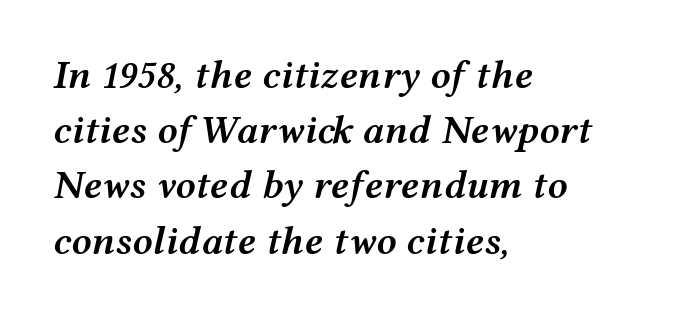
{"italic": "yes", "lean": "right", "slant_degrees": 12, "bold": "semi", "weight": "semibold", "width": "wide", "stroke_contrast": "medium", "x_height": "medium", "monospaced": "no", "underline": "no", "align": "left", "line_spacing": "normal", "line_spacing_ratio": 1.38, "letter_spacing": "normal", "letter_spacing_em": 0.0, "glyph_px": 40}
